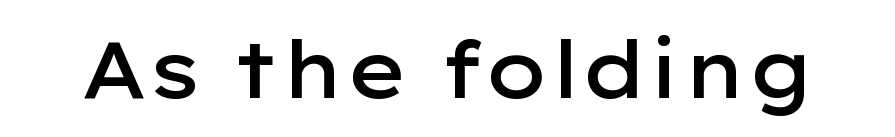
The image shows 79 px semibold, wide sans-serif type, upright; set normal letter spacing, not underlined; low stroke contrast and a medium x-height.
